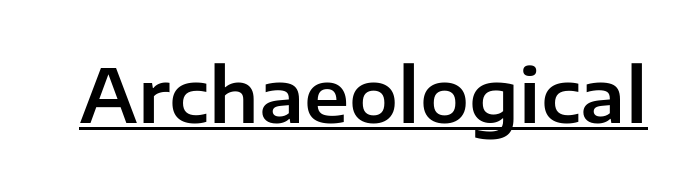
A roman cut, with each character standing at attention. Standard letterfit; no display-style spreading of the glyphs. These lines are rendered in a variable-pitch font. The face used here appears with an underline applied. Typographically, this falls in the sans-serif category.
